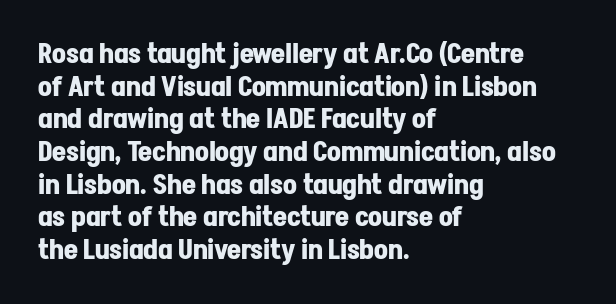
{"italic": "no", "bold": "yes", "underline": "no", "align": "left", "line_spacing_ratio": 1.21, "letter_spacing": "normal", "letter_spacing_em": 0.0, "glyph_px": 27}
